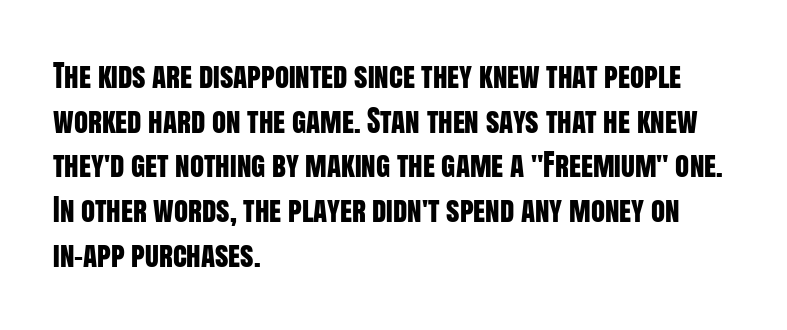
{"serif": "no", "italic": "no", "width": "condensed", "stroke_contrast": "low", "x_height": "large", "monospaced": "no", "underline": "no", "align": "left", "line_spacing": "normal", "line_spacing_ratio": 1.54, "letter_spacing": "normal", "letter_spacing_em": 0.0, "glyph_px": 29}
